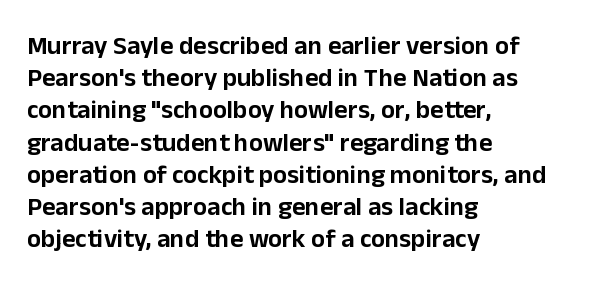
{"italic": "no", "underline": "no", "align": "left", "line_spacing_ratio": 1.24, "letter_spacing": "normal", "letter_spacing_em": 0.0, "glyph_px": 26}
